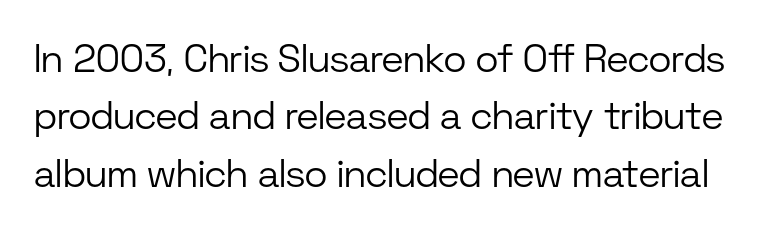
Q: Is the text bold? A: No.
Q: Is the text italic (slanted)? A: No, it is upright.
Q: Is the typeface a serif or a sans-serif typeface? A: Sans-serif.
Q: Is the text underlined? A: No.
Q: Is the spacing between letters normal or unusually wide? A: Normal.
Q: Is the spacing between lines tight, normal or loose? A: Normal.
Q: Width (condensed, normal, or wide)? A: Normal.
Q: Stroke contrast? A: Low.
Q: x-height? A: Medium.
Q: Monospaced? A: No.
